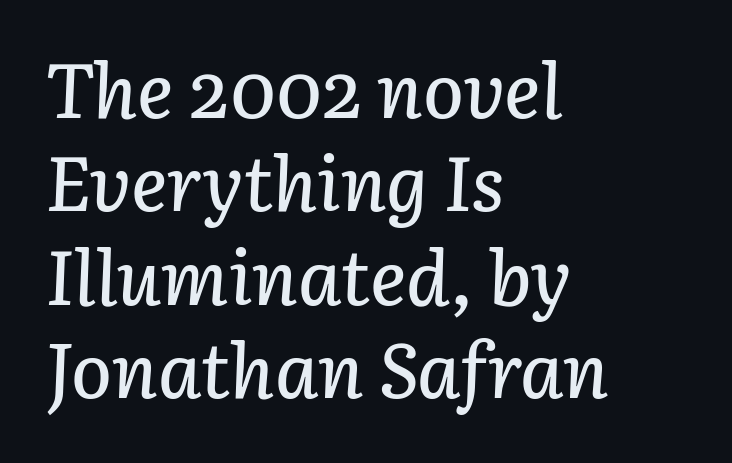
The image shows 76 px text type, italic (leaning right); set left-aligned, line spacing 1.23x, normal letter spacing, not underlined; low stroke contrast and a medium x-height.
